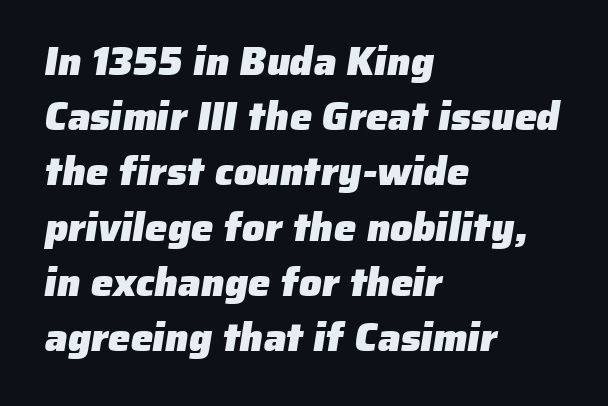
{"serif": "no", "bold": "yes", "weight": "heavy", "width": "normal", "stroke_contrast": "low", "x_height": "medium", "monospaced": "no", "underline": "no", "align": "left", "line_spacing": "normal", "line_spacing_ratio": 1.38, "letter_spacing": "normal", "letter_spacing_em": 0.0, "glyph_px": 40}
